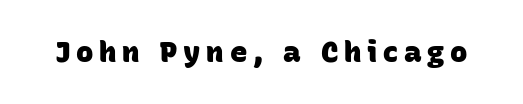
Is this a fixed-width face? No — the glyphs have proportional, varying widths. The glyphs have the mass of a bold cut. Honestly, there is no underline to notice here at all. The letters carry no serifs — their stems end cleanly without finishing strokes.
